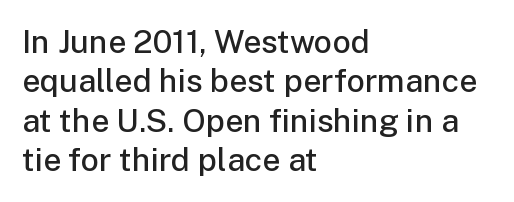
Q: Is the text bold? A: Semi-bold.
Q: Is the text italic (slanted)? A: No, it is upright.
Q: Is the typeface a serif or a sans-serif typeface? A: Sans-serif.
Q: Is the text underlined? A: No.
Q: How is the paragraph aligned? A: Left-aligned.
Q: Is the spacing between letters normal or unusually wide? A: Normal.
Q: Width (condensed, normal, or wide)? A: Normal.
Q: Stroke contrast? A: Low.
Q: x-height? A: Medium.
Q: Monospaced? A: No.
